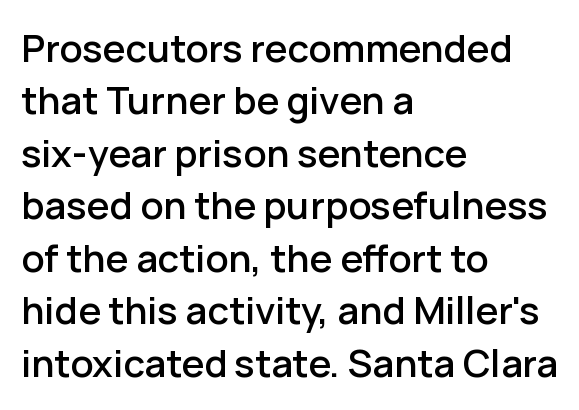
Q: Is the text italic (slanted)? A: No, it is upright.
Q: Is the typeface a serif or a sans-serif typeface? A: Sans-serif.
Q: Is the text underlined? A: No.
Q: How is the paragraph aligned? A: Left-aligned.
Q: Is the spacing between letters normal or unusually wide? A: Normal.
Q: Is the spacing between lines tight, normal or loose? A: Normal.
Q: Width (condensed, normal, or wide)? A: Normal.
Q: Stroke contrast? A: Low.
Q: x-height? A: Medium.
Q: Monospaced? A: No.
